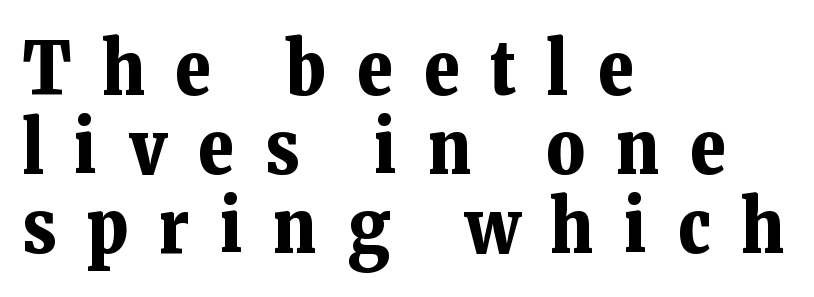
The image shows 74 px bold serif type, upright; set left-aligned, tight line spacing (1.07x), unusually wide letter spacing (+0.42 em), not underlined; low stroke contrast and a medium x-height.
